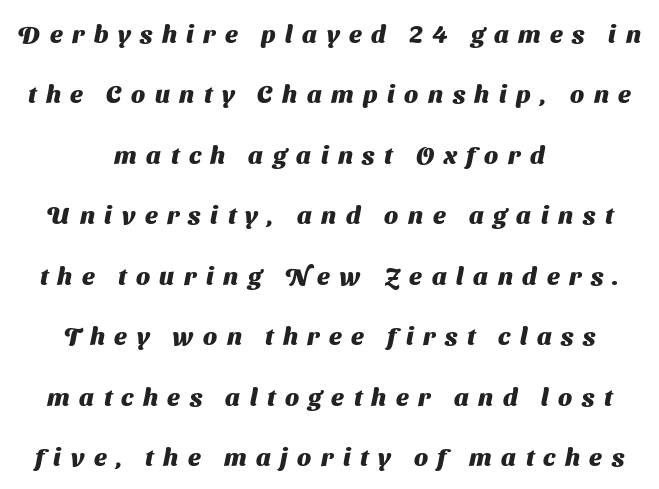
Vertical spacing — loose. These lines have a slow, spaced-out rhythm from letter to letter. Horizontally, the lines are justified to the midpoint only. Typesetter's note: full bold, strokes at maximum text heaviness. Plain, unruled lines of type.
